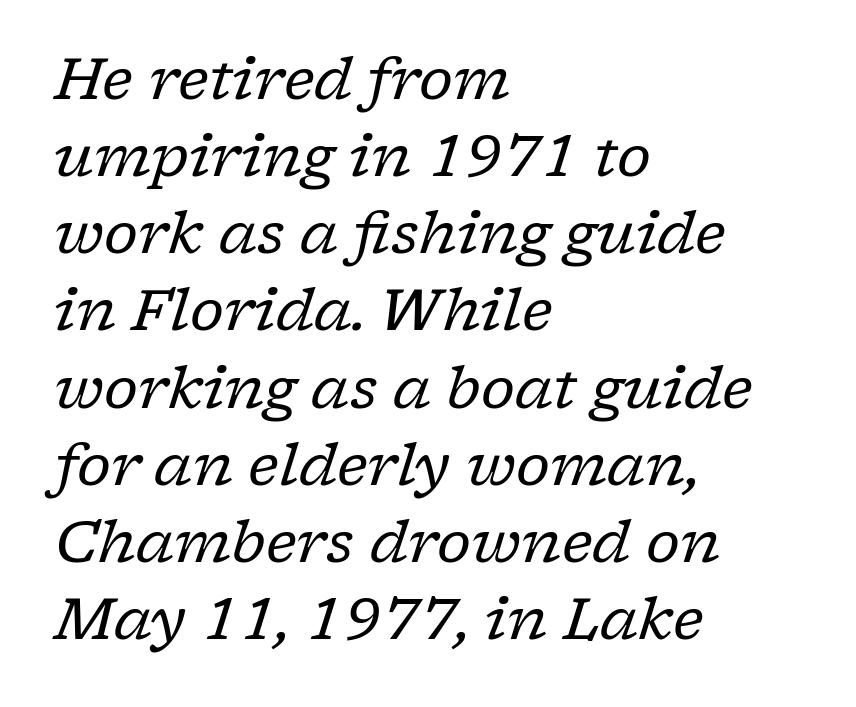
{"serif": "yes", "italic": "yes", "lean": "right", "slant_degrees": 17, "bold": "no", "weight": "regular", "width": "normal", "stroke_contrast": "low", "x_height": "medium", "monospaced": "no", "underline": "no", "align": "left", "line_spacing": "normal", "line_spacing_ratio": 1.33, "letter_spacing": "normal", "letter_spacing_em": 0.0, "glyph_px": 58}
